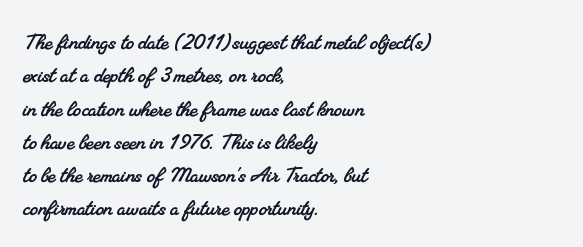
Q: Is the text underlined? A: No.
Q: How is the paragraph aligned? A: Left-aligned.
Q: Is the spacing between letters normal or unusually wide? A: Normal.
Q: Is the spacing between lines tight, normal or loose? A: Normal.
